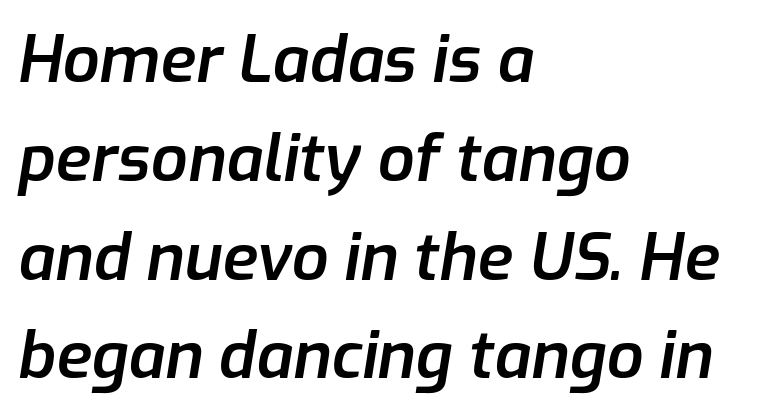
Q: Is the text bold? A: Semi-bold.
Q: Is the text italic (slanted)? A: Yes, it leans right by about 9 degrees.
Q: Is the text underlined? A: No.
Q: How is the paragraph aligned? A: Left-aligned.
Q: Is the spacing between letters normal or unusually wide? A: Normal.
Q: Is the spacing between lines tight, normal or loose? A: Normal.
Q: Width (condensed, normal, or wide)? A: Normal.
Q: Stroke contrast? A: Low.
Q: x-height? A: Medium.
Q: Monospaced? A: No.
